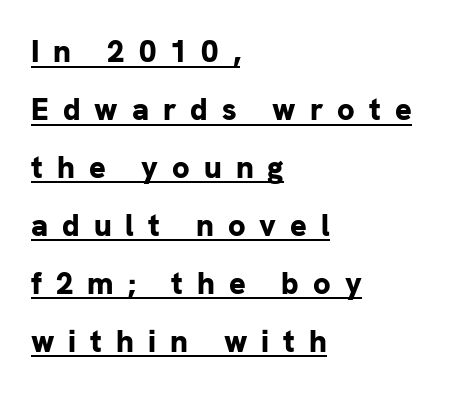
The image shows 31 px bold sans-serif type, upright; set left-aligned, line spacing 1.87x, unusually wide letter spacing (+0.45 em), underlined; low stroke contrast and a medium x-height.
